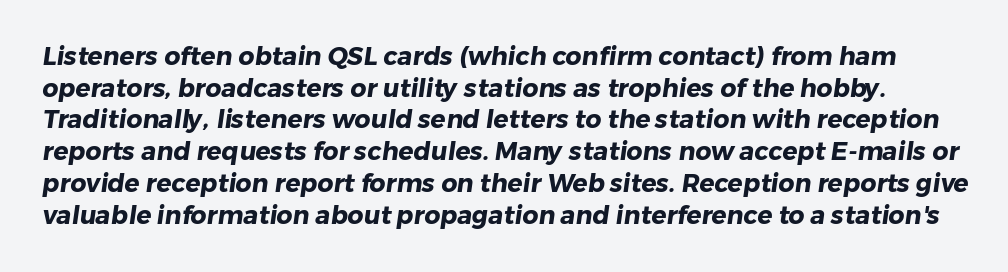
The image shows 25 px bold type; set normal line spacing (1.27x), normal letter spacing, not underlined.
